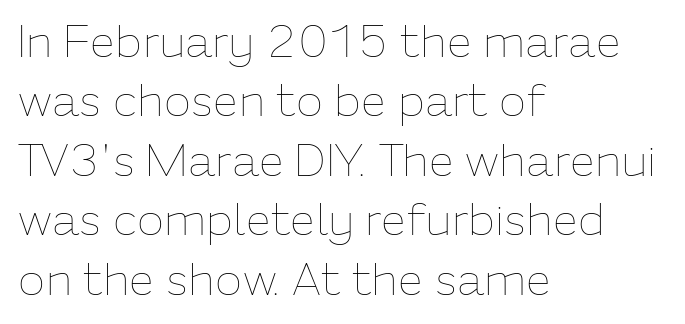
{"italic": "no", "bold": "no", "weight": "thin", "width": "normal", "stroke_contrast": "low", "x_height": "medium", "monospaced": "no", "underline": "no", "align": "left", "line_spacing": "normal", "line_spacing_ratio": 1.32, "letter_spacing": "normal", "letter_spacing_em": 0.0, "glyph_px": 45}
